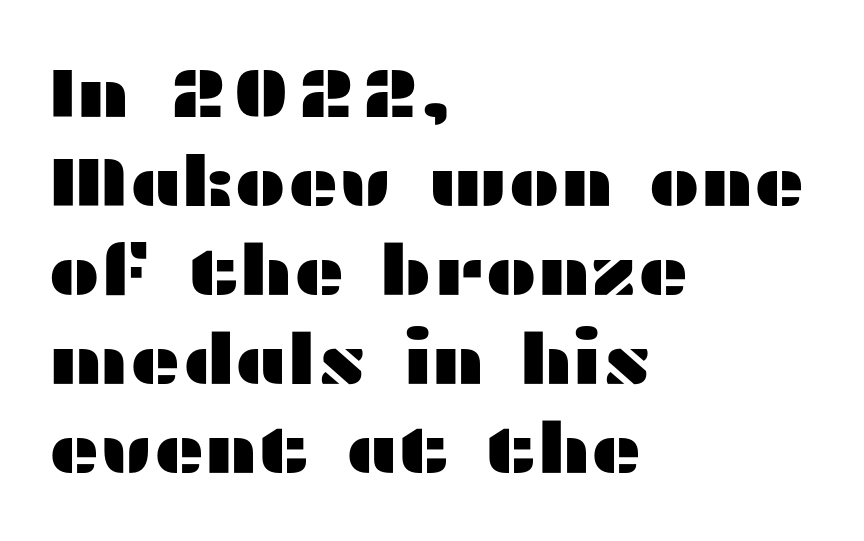
The image shows 70 px wide sans-serif type, upright; set left-aligned, normal line spacing (1.27x), normal letter spacing, not underlined; medium stroke contrast and a medium x-height.
